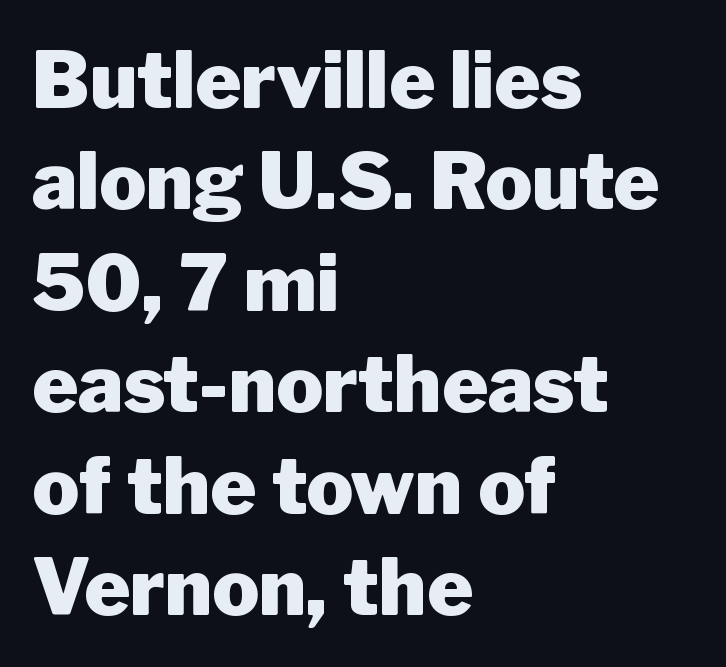
{"serif": "no", "italic": "no", "bold": "yes", "weight": "heavy", "width": "normal", "stroke_contrast": "low", "x_height": "medium", "monospaced": "no", "underline": "no", "align": "left", "line_spacing": "normal", "line_spacing_ratio": 1.3, "letter_spacing": "normal", "letter_spacing_em": 0.0, "glyph_px": 78}
